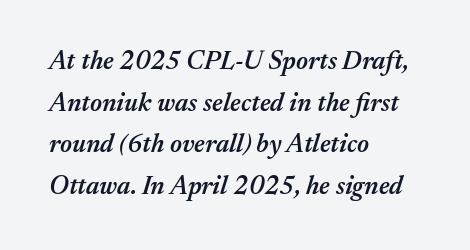
Q: Is the text bold? A: Semi-bold.
Q: Is the text italic (slanted)? A: Yes, it leans right by about 17 degrees.
Q: Is the text underlined? A: No.
Q: How is the paragraph aligned? A: Left-aligned.
Q: Is the spacing between letters normal or unusually wide? A: Normal.
Q: Is the spacing between lines tight, normal or loose? A: Normal.
